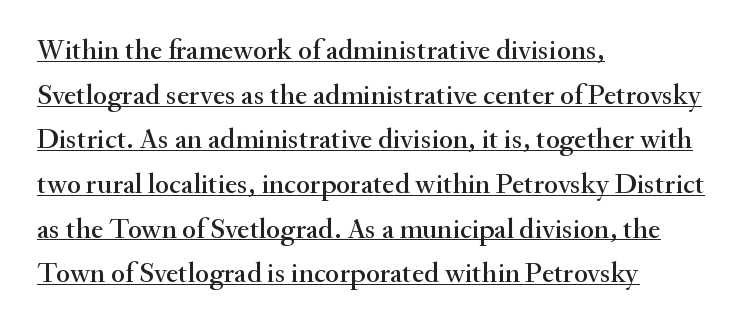
The image shows 29 px serif type, upright; set left-aligned, normal line spacing (1.54x), normal letter spacing, underlined; medium stroke contrast and a small x-height.
